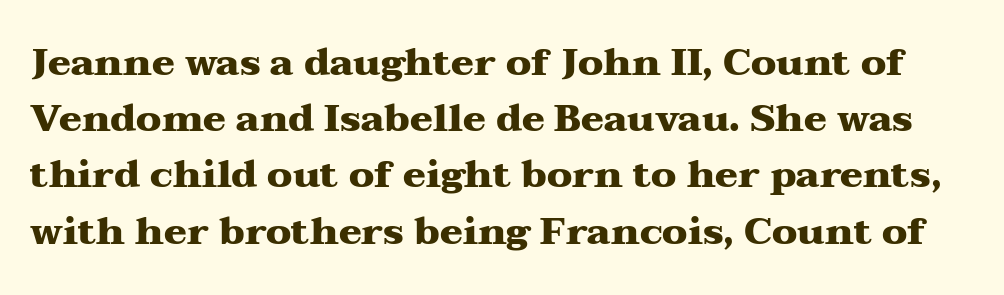
{"serif": "yes", "italic": "no", "bold": "yes", "weight": "heavy", "width": "wide", "stroke_contrast": "medium", "x_height": "medium", "monospaced": "no", "underline": "no", "line_spacing": "normal", "line_spacing_ratio": 1.48, "letter_spacing": "normal", "letter_spacing_em": 0.0, "glyph_px": 38}
